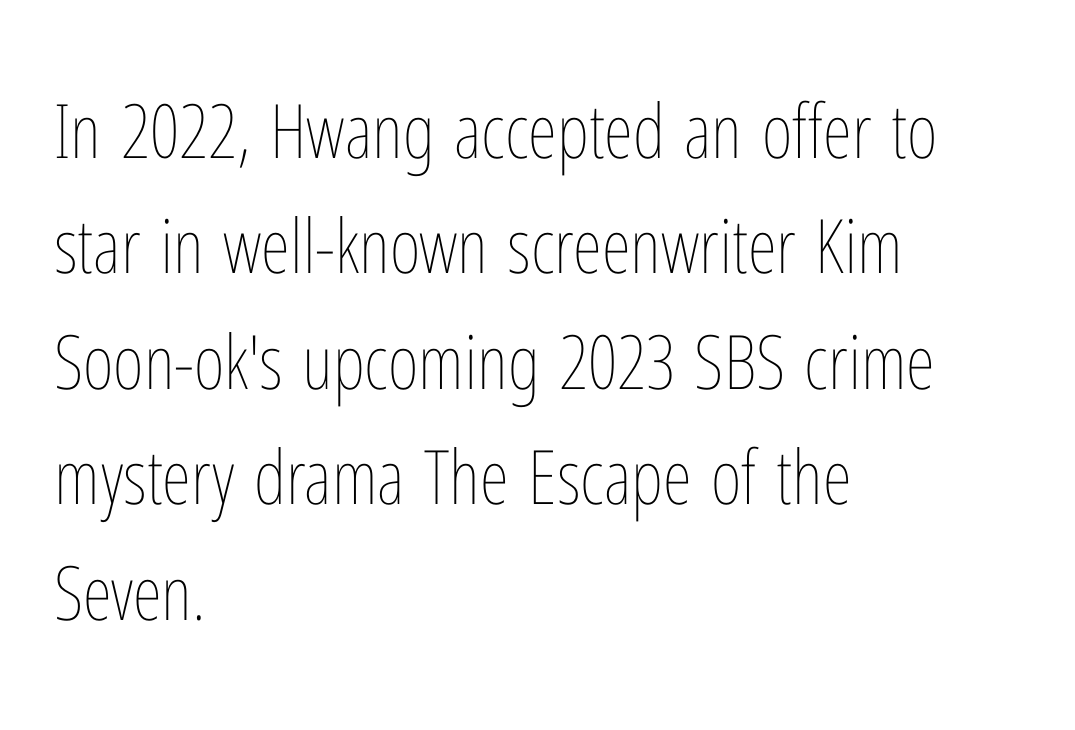
Q: Is the text bold? A: No.
Q: Is the text italic (slanted)? A: No, it is upright.
Q: Is the text underlined? A: No.
Q: How is the paragraph aligned? A: Left-aligned.
Q: Is the spacing between letters normal or unusually wide? A: Normal.
Q: Is the spacing between lines tight, normal or loose? A: Normal.
Q: Width (condensed, normal, or wide)? A: Condensed.
Q: Stroke contrast? A: Low.
Q: x-height? A: Medium.
Q: Monospaced? A: No.
